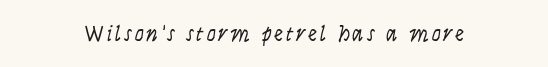
The image shows 23 px text type, italic (leaning right); set centered, not underlined.
